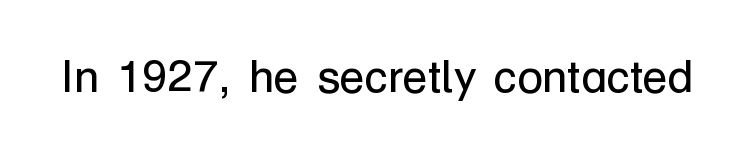
The image shows 46 px regular-weight sans-serif type, upright; set normal letter spacing, not underlined; low stroke contrast and a medium x-height.
